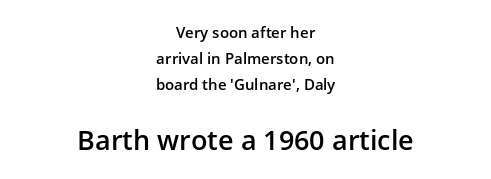
The image shows 27 px text type, upright; set centered, line spacing 1.74x, normal letter spacing, not underlined; the second (bottom) block is 1.8x larger.
